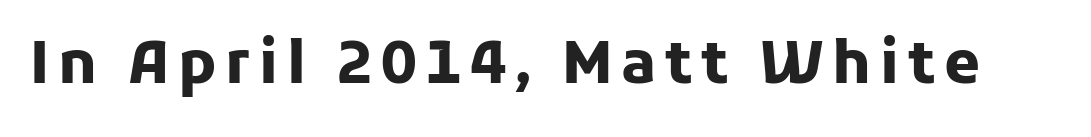
This is roman type, the default non-slanted kind. Rule under the text: the space is simply empty. Nothing sits at the stroke ends, so this counts as sans-serif. Weight check: bold — yes, fully. Think of a printed novel: that variable character pitch is what you see here.
